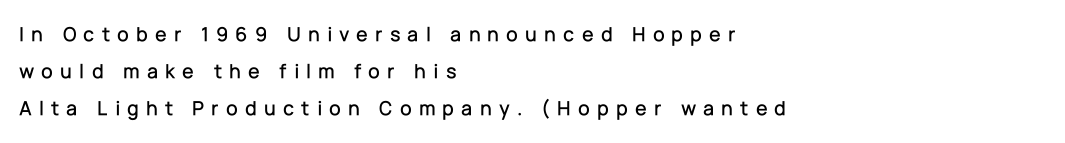
Visually the block forms a straight wall on the left and a jagged coastline on the right. The type sits square on the baseline with zero lean. Between one letter and the next there's a generous, obvious gap. Quick note: underline off.
